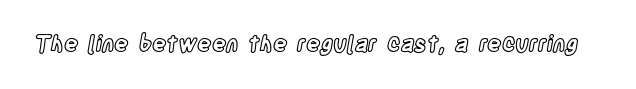
The image shows 22 px text type; set normal letter spacing, not underlined.
